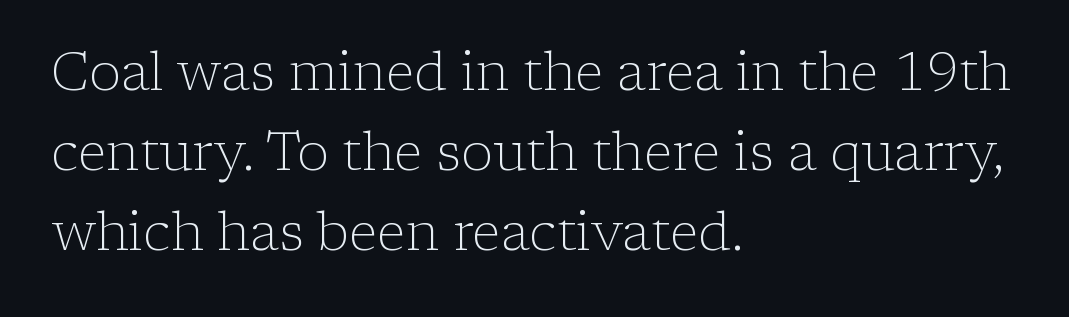
{"serif": "yes", "italic": "no", "bold": "no", "weight": "light", "width": "normal", "stroke_contrast": "low", "x_height": "medium", "monospaced": "no", "underline": "no", "align": "left", "line_spacing": "normal", "line_spacing_ratio": 1.51, "letter_spacing": "normal", "letter_spacing_em": 0.0, "glyph_px": 53}
